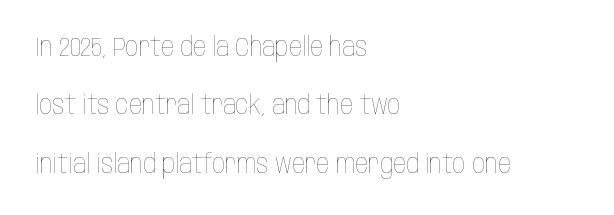
{"italic": "no", "bold": "no", "underline": "no", "align": "left", "line_spacing": "loose", "line_spacing_ratio": 2.25, "letter_spacing": "normal", "letter_spacing_em": 0.0, "glyph_px": 26}
